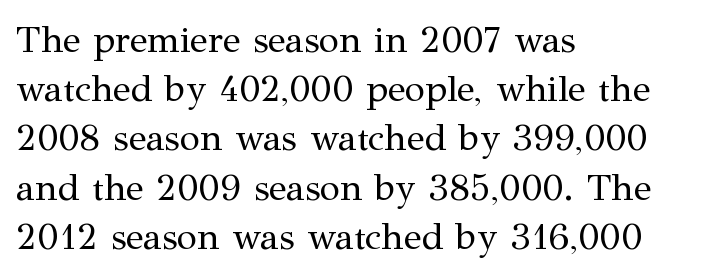
{"serif": "yes", "italic": "no", "bold": "no", "weight": "regular", "width": "normal", "stroke_contrast": "medium", "x_height": "medium", "monospaced": "no", "underline": "no", "align": "left", "line_spacing": "normal", "line_spacing_ratio": 1.33, "letter_spacing": "normal", "letter_spacing_em": 0.0, "glyph_px": 37}
